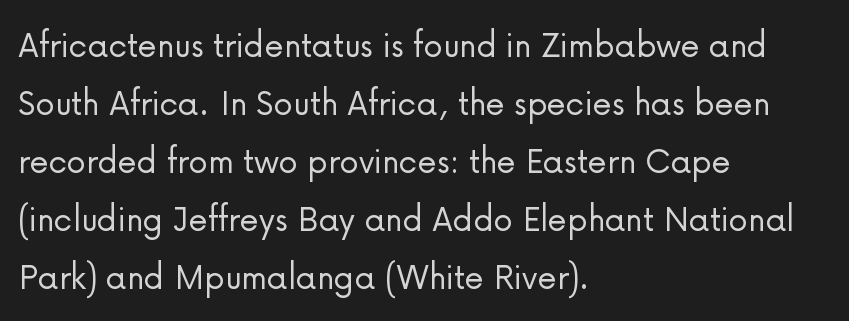
{"serif": "no", "italic": "no", "bold": "no", "weight": "light", "width": "normal", "stroke_contrast": "low", "x_height": "medium", "monospaced": "no", "underline": "no", "align": "left", "line_spacing": "normal", "line_spacing_ratio": 1.49, "letter_spacing": "normal", "letter_spacing_em": 0.0, "glyph_px": 39}
